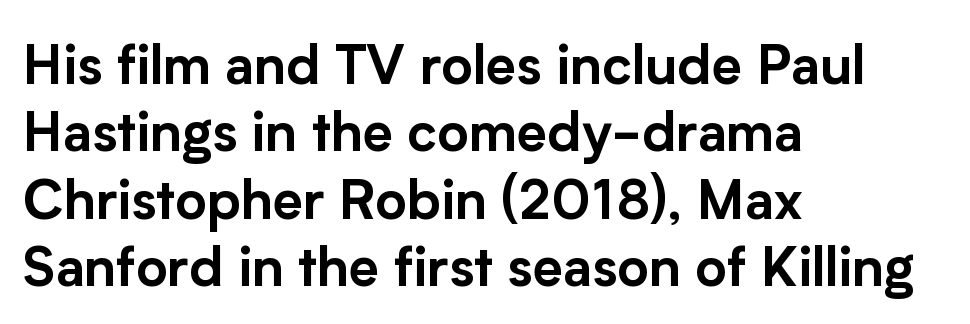
Posture: vertical. The vertical gap from one line to the next is medium. The rendering anchors every line to the left-hand side. The glyphs are unaccompanied by any horizontal stroke below them.
